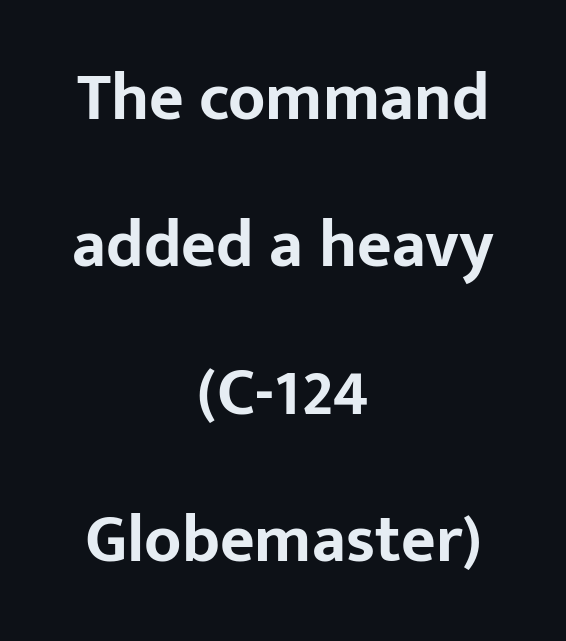
Note the varied advance widths — an 'i' is clearly narrower than an 'm'. Caption: bold face, heavy strokes. Layout note: lines centered. The letterforms sit shoulder to shoulder at normal distance. The letters stand upright; this is a roman face. This rendering employs a face without finishing strokes, i.e., a sans-serif.
